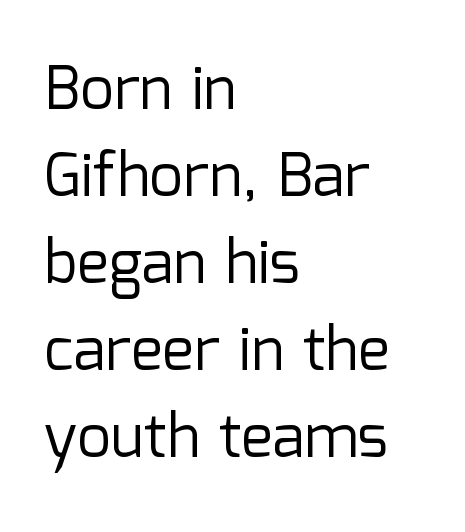
{"serif": "no", "italic": "no", "bold": "no", "weight": "regular", "width": "normal", "stroke_contrast": "low", "x_height": "medium", "monospaced": "no", "underline": "no", "align": "left", "line_spacing": "normal", "line_spacing_ratio": 1.45, "letter_spacing": "normal", "letter_spacing_em": 0.0, "glyph_px": 60}
